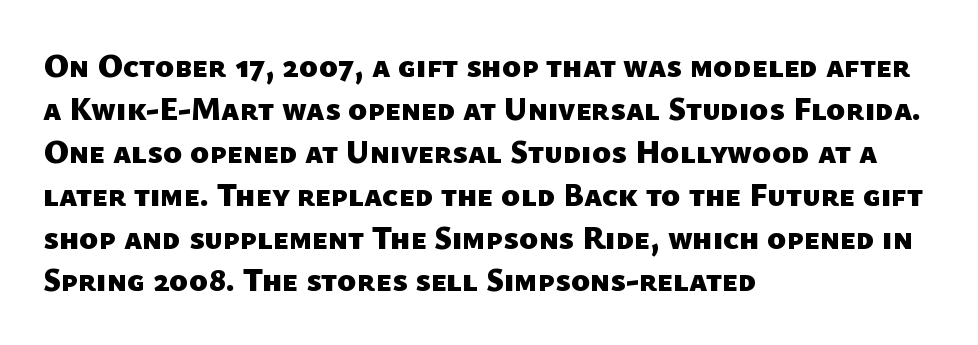
Q: Is the text bold? A: Yes.
Q: Is the typeface a serif or a sans-serif typeface? A: Sans-serif.
Q: Is the text underlined? A: No.
Q: How is the paragraph aligned? A: Left-aligned.
Q: Is the spacing between letters normal or unusually wide? A: Normal.
Q: Is the spacing between lines tight, normal or loose? A: Normal.
Q: Width (condensed, normal, or wide)? A: Normal.
Q: Stroke contrast? A: Low.
Q: x-height? A: Medium.
Q: Monospaced? A: No.
